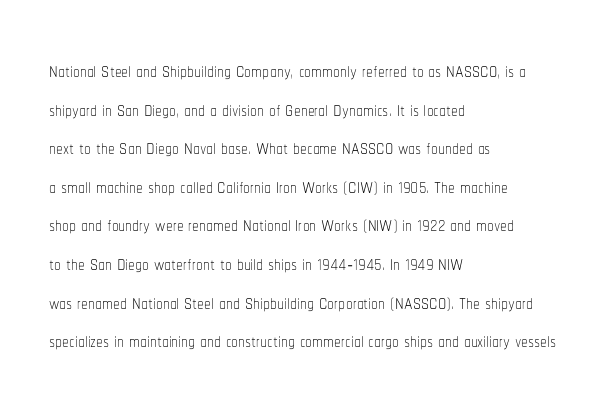
Q: Is the text bold? A: No.
Q: Is the text italic (slanted)? A: No, it is upright.
Q: Is the text underlined? A: No.
Q: How is the paragraph aligned? A: Left-aligned.
Q: Is the spacing between letters normal or unusually wide? A: Normal.
Q: Is the spacing between lines tight, normal or loose? A: Normal.
